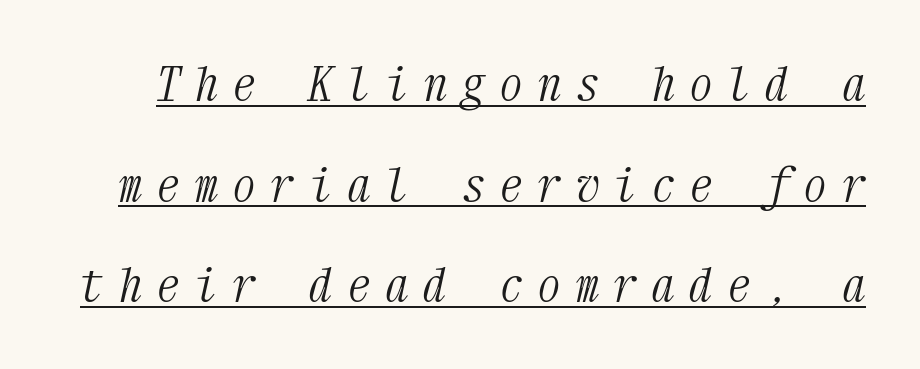
{"serif": "yes", "italic": "yes", "lean": "right", "slant_degrees": 12, "bold": "no", "weight": "light", "width": "condensed", "stroke_contrast": "medium", "x_height": "medium", "monospaced": "yes", "underline": "yes", "line_spacing": "loose", "line_spacing_ratio": 2.14, "letter_spacing": "wide", "letter_spacing_em": 0.31, "glyph_px": 47}
